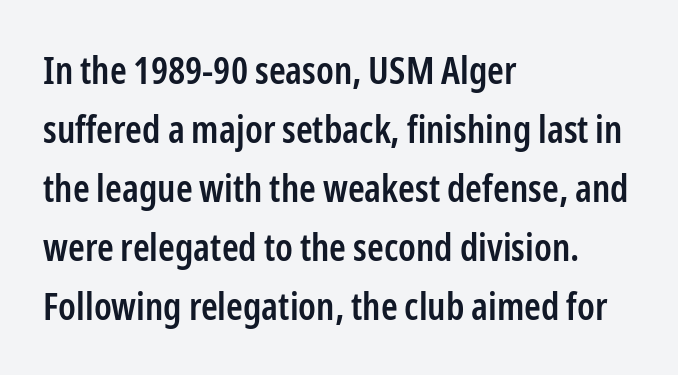
Q: Is the text bold? A: Semi-bold.
Q: Is the text italic (slanted)? A: No, it is upright.
Q: Is the typeface a serif or a sans-serif typeface? A: Sans-serif.
Q: Is the text underlined? A: No.
Q: How is the paragraph aligned? A: Left-aligned.
Q: Is the spacing between letters normal or unusually wide? A: Normal.
Q: Is the spacing between lines tight, normal or loose? A: Normal.
Q: Width (condensed, normal, or wide)? A: Condensed.
Q: Stroke contrast? A: Low.
Q: x-height? A: Medium.
Q: Monospaced? A: No.
